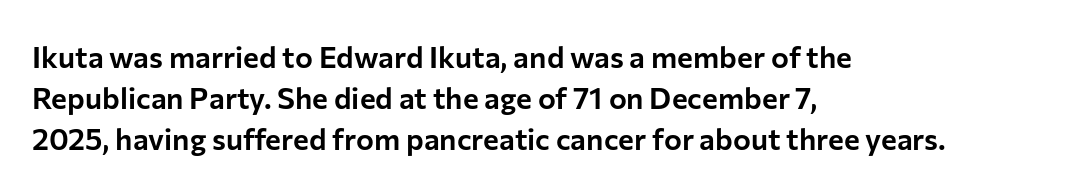
Spacing verdict: proportional, widths tailored to each character. The tracking reads as untouched default to a designer's eye. The vertical gap from one line to the next is medium. Compared with a centered layout, this one pins lines to the left instead. The strip under each line holds only bare page.
